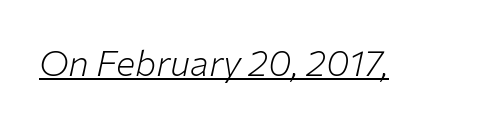
Q: Is the text bold? A: No.
Q: Is the text italic (slanted)? A: Yes, it leans right by about 12 degrees.
Q: Is the text underlined? A: Yes.
Q: Is the spacing between letters normal or unusually wide? A: Normal.
Q: Width (condensed, normal, or wide)? A: Normal.
Q: Stroke contrast? A: Low.
Q: x-height? A: Medium.
Q: Monospaced? A: No.
